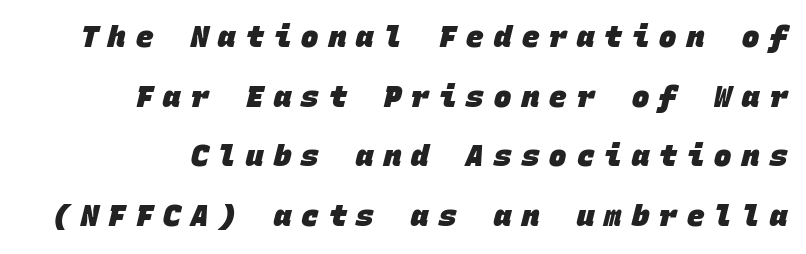
This rendering features lettering with no underline. Rows of type keep a wide berth in the vertical direction. These lines stack with their right ends in a neat column. Caption: expanded tracking, letters set apart. Each glyph is drawn with heavy, bold strokes.
